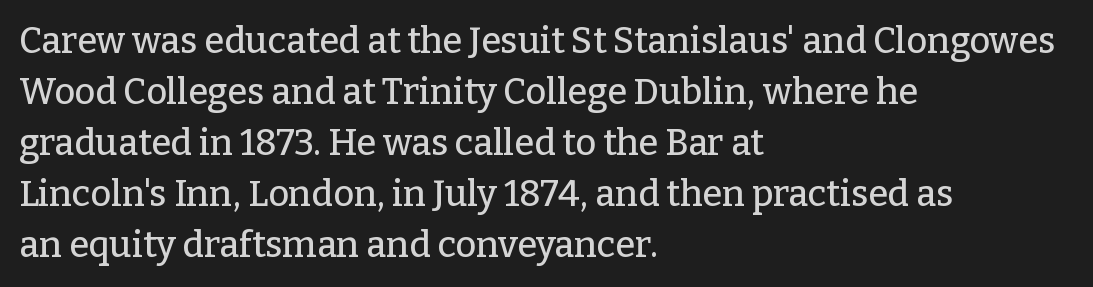
Q: Is the text italic (slanted)? A: No, it is upright.
Q: Is the typeface a serif or a sans-serif typeface? A: Serif.
Q: Is the text underlined? A: No.
Q: How is the paragraph aligned? A: Left-aligned.
Q: Is the spacing between letters normal or unusually wide? A: Normal.
Q: Is the spacing between lines tight, normal or loose? A: Normal.
Q: Width (condensed, normal, or wide)? A: Normal.
Q: Stroke contrast? A: Low.
Q: x-height? A: Medium.
Q: Monospaced? A: No.
